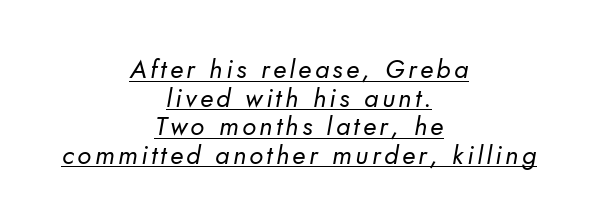
Q: Is the text bold? A: No.
Q: Is the text underlined? A: Yes.
Q: How is the paragraph aligned? A: Centered.
Q: Is the spacing between lines tight, normal or loose? A: Tight.
